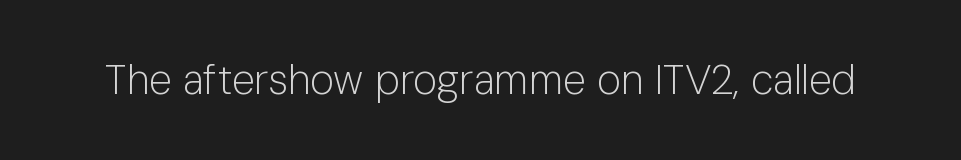
The image shows 41 px light sans-serif type, upright; set normal letter spacing, not underlined; low stroke contrast and a medium x-height.
